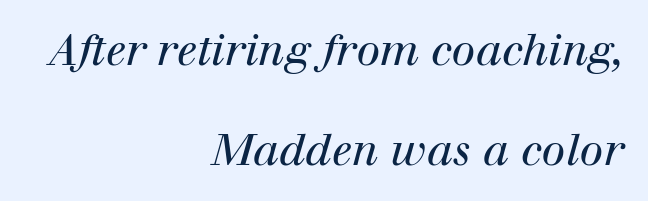
The image shows 43 px regular-weight serif type, italic (leaning right); set right-aligned, loose line spacing (2.33x), normal letter spacing, not underlined; high stroke contrast and a medium x-height.
